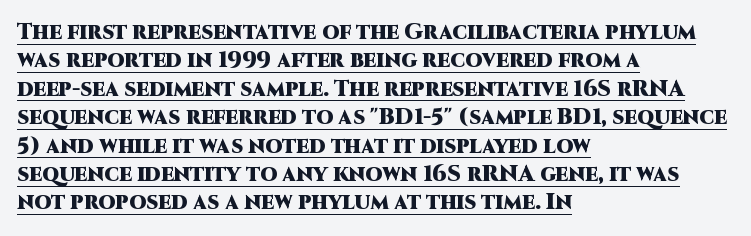
{"italic": "no", "bold": "yes", "underline": "yes", "align": "left", "line_spacing": "normal", "line_spacing_ratio": 1.29, "letter_spacing": "normal", "letter_spacing_em": 0.0, "glyph_px": 22}
